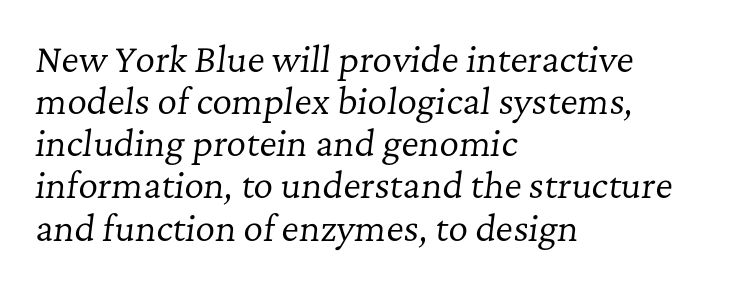
Little horizontal feet cap the strokes, marking this as serif type. Unmarked baselines from the first word to the last. An italicized treatment has been applied to the whole sample. A typesetter would call this proportional, since set widths differ per character.
